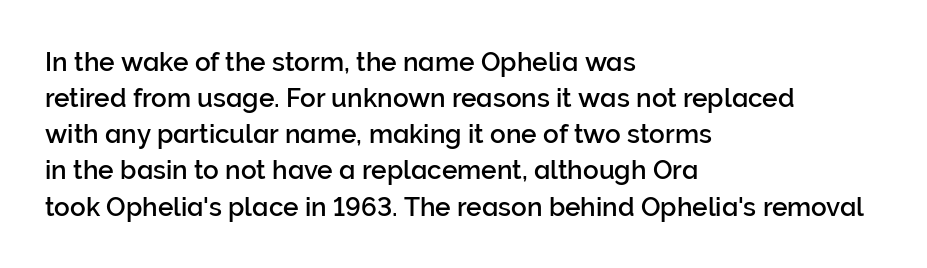
Q: Is the text italic (slanted)? A: No, it is upright.
Q: Is the text underlined? A: No.
Q: How is the paragraph aligned? A: Left-aligned.
Q: Is the spacing between letters normal or unusually wide? A: Normal.
Q: Is the spacing between lines tight, normal or loose? A: Normal.
